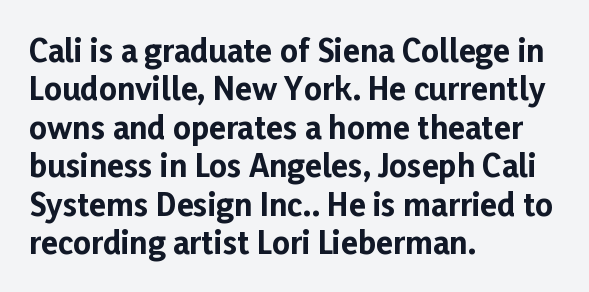
Inter-character spacing is left at the font's built-in metrics. This sample has the flowing, uneven cadence of proportional lettering. The specimen omits any rule beneath the text block's lines. This rendering employs a face without finishing strokes, i.e., a sans-serif.
